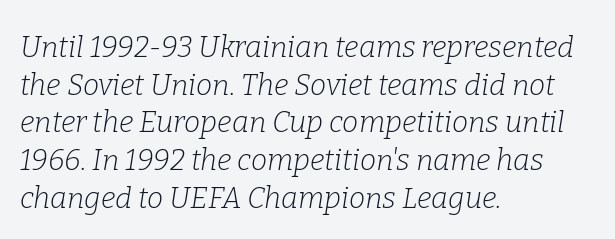
Q: Is the text bold? A: No.
Q: Is the text italic (slanted)? A: Yes, it leans right by about 9 degrees.
Q: Is the typeface a serif or a sans-serif typeface? A: Serif.
Q: Is the text underlined? A: No.
Q: How is the paragraph aligned? A: Left-aligned.
Q: Is the spacing between letters normal or unusually wide? A: Normal.
Q: Is the spacing between lines tight, normal or loose? A: Normal.
Q: Width (condensed, normal, or wide)? A: Normal.
Q: Stroke contrast? A: Low.
Q: x-height? A: Medium.
Q: Monospaced? A: No.
